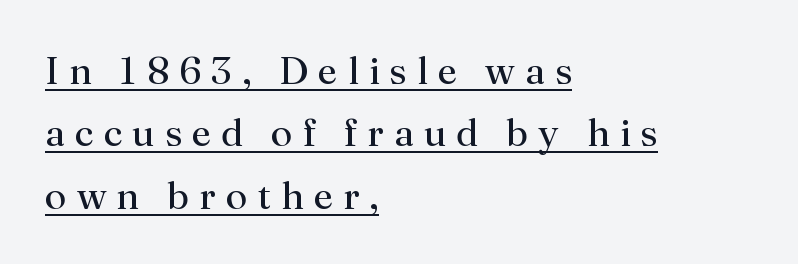
{"serif": "yes", "italic": "no", "bold": "no", "weight": "regular", "width": "normal", "stroke_contrast": "medium", "x_height": "small", "monospaced": "no", "underline": "yes", "align": "left", "line_spacing": "normal", "line_spacing_ratio": 1.6, "letter_spacing": "wide", "letter_spacing_em": 0.26, "glyph_px": 39}
